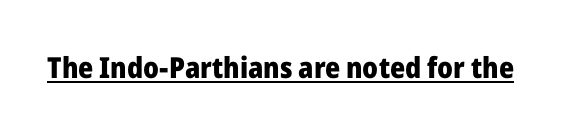
Proportional: the letters do not fall into vertical columns. A roman cut, with each character standing at attention. Students, this is bold: see how much ink each stroke carries. Is there an underline? Yes — a line sits under the letters. There is no visible air inserted between adjacent glyphs.
